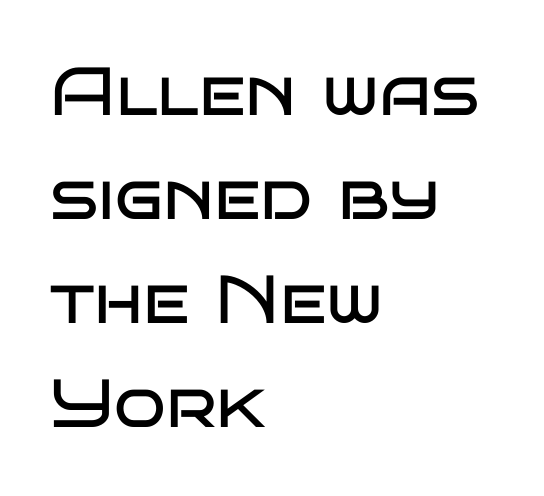
Q: Is the text bold? A: No.
Q: Is the text italic (slanted)? A: No, it is upright.
Q: Is the typeface a serif or a sans-serif typeface? A: Sans-serif.
Q: Is the text underlined? A: No.
Q: How is the paragraph aligned? A: Left-aligned.
Q: Is the spacing between letters normal or unusually wide? A: Normal.
Q: Is the spacing between lines tight, normal or loose? A: Normal.
Q: Width (condensed, normal, or wide)? A: Wide.
Q: Stroke contrast? A: Low.
Q: x-height? A: Large.
Q: Monospaced? A: No.
